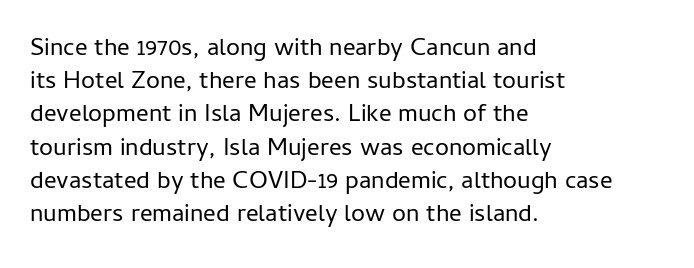
These lines sit exactly where default settings would place them. Decoration check: the copy has no underline. The typeface has the unassuming heft of standard copy or less. Horizontal alignment here is leftward, the default for most running prose.
